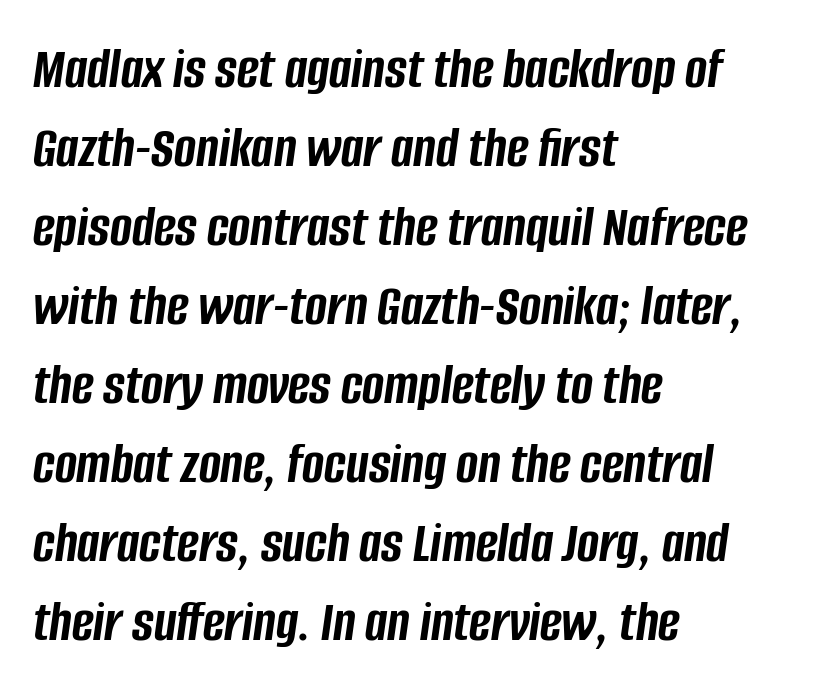
Q: Is the text bold? A: Yes.
Q: Is the text italic (slanted)? A: Yes, it leans right by about 8 degrees.
Q: Is the text underlined? A: No.
Q: How is the paragraph aligned? A: Left-aligned.
Q: Is the spacing between letters normal or unusually wide? A: Normal.
Q: Is the spacing between lines tight, normal or loose? A: Normal.
Q: Width (condensed, normal, or wide)? A: Condensed.
Q: Stroke contrast? A: Low.
Q: x-height? A: Large.
Q: Monospaced? A: No.
